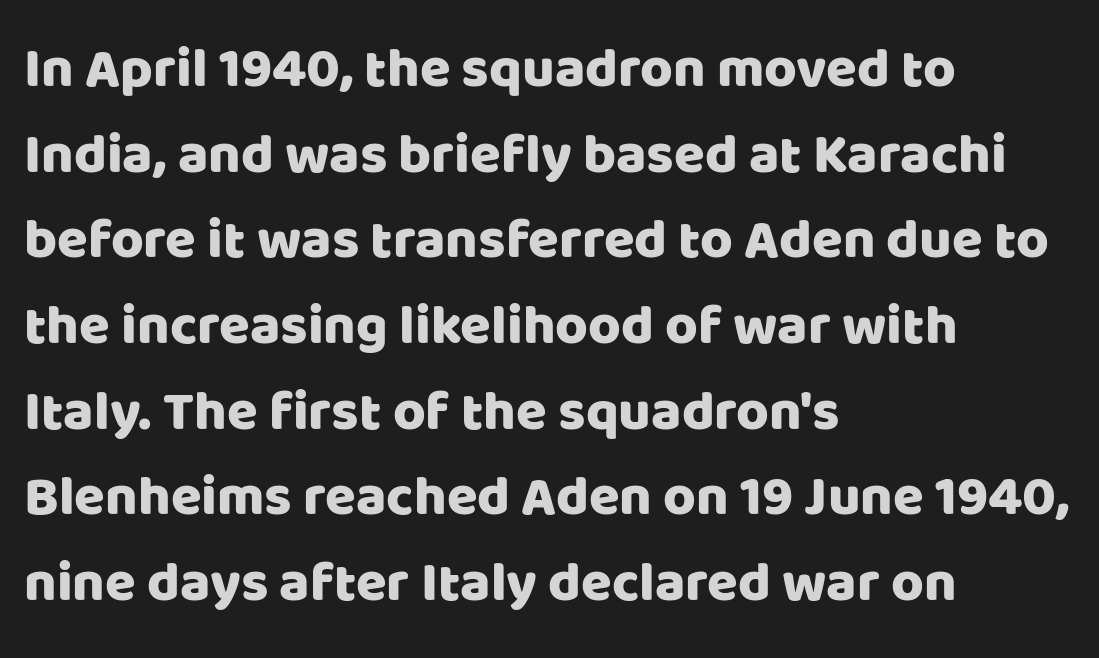
The typography opts for an upright posture over an oblique one. Vertical spacing — default. Observe the absence of serifs on each vertical stroke in this sample. Students, note that the glyphs here touch the page at normal intervals.
